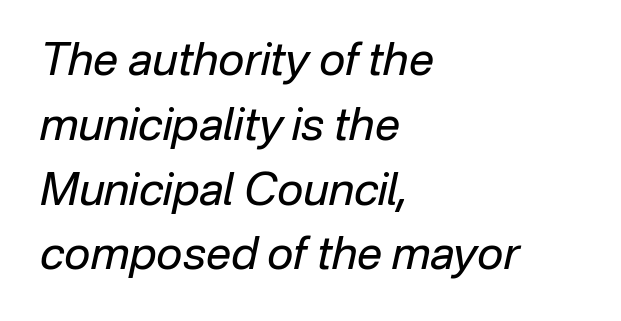
{"italic": "yes", "lean": "right", "slant_degrees": 12, "bold": "no", "weight": "regular", "width": "normal", "stroke_contrast": "low", "x_height": "medium", "monospaced": "no", "underline": "no", "align": "left", "line_spacing": "normal", "line_spacing_ratio": 1.44, "letter_spacing": "normal", "letter_spacing_em": 0.0, "glyph_px": 45}
